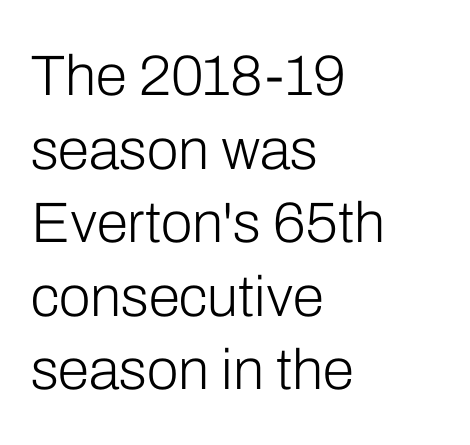
The image shows 57 px light sans-serif type, upright; set left-aligned, normal line spacing (1.29x), normal letter spacing, not underlined; low stroke contrast and a medium x-height.
